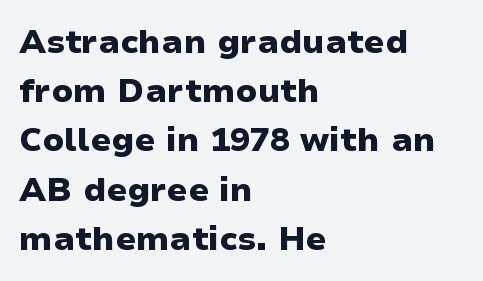
Q: Is the text bold? A: Yes.
Q: Is the text italic (slanted)? A: No, it is upright.
Q: Is the typeface a serif or a sans-serif typeface? A: Sans-serif.
Q: Is the text underlined? A: No.
Q: How is the paragraph aligned? A: Left-aligned.
Q: Is the spacing between letters normal or unusually wide? A: Normal.
Q: Is the spacing between lines tight, normal or loose? A: Normal.
Q: Width (condensed, normal, or wide)? A: Wide.
Q: Stroke contrast? A: Low.
Q: x-height? A: Medium.
Q: Monospaced? A: No.
